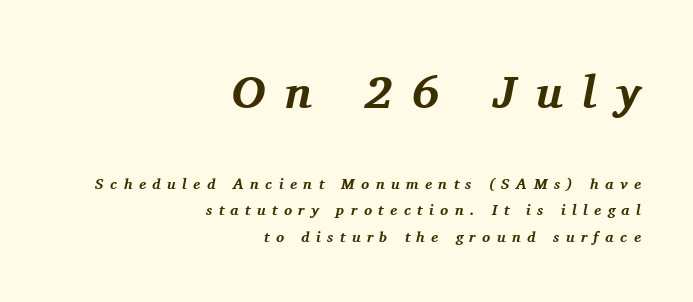
Q: Is the text bold? A: Yes.
Q: Is the text italic (slanted)? A: Yes, it leans right by about 11 degrees.
Q: Is the typeface a serif or a sans-serif typeface? A: Serif.
Q: Is the text underlined? A: No.
Q: How is the paragraph aligned? A: Right-aligned.
Q: Is the spacing between letters normal or unusually wide? A: Unusually wide.
Q: Which block of text is set in a larger size, the first (top) or the second (bottom)? A: The first (top) one.
Q: Width (condensed, normal, or wide)? A: Normal.
Q: Stroke contrast? A: Medium.
Q: x-height? A: Medium.
Q: Monospaced? A: No.
